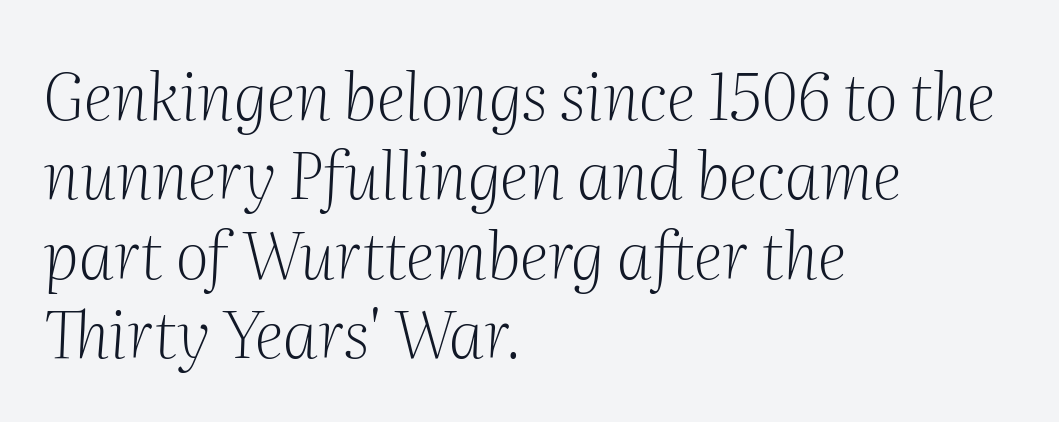
The image shows 65 px light serif type, italic (leaning right); set left-aligned, line spacing 1.22x, normal letter spacing, not underlined; medium stroke contrast and a medium x-height.
